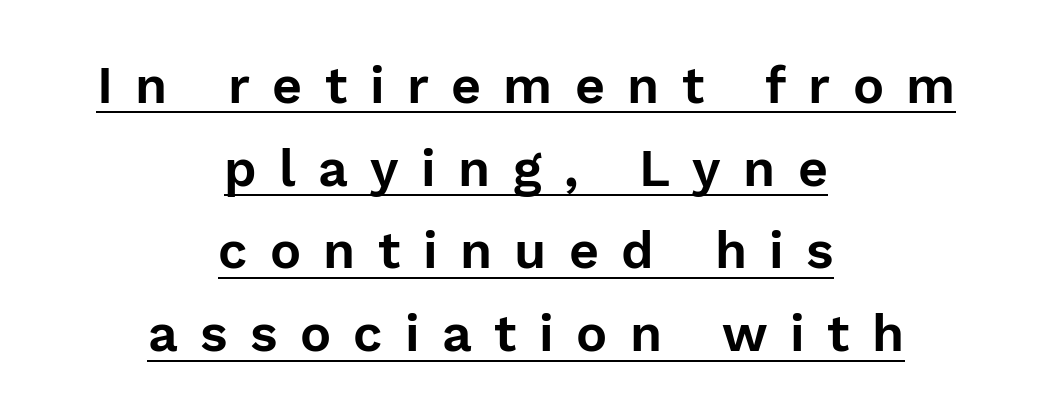
The image shows 52 px sans-serif type, upright; set centered, normal line spacing (1.59x), unusually wide letter spacing (+0.43 em), underlined; low stroke contrast and a medium x-height.
